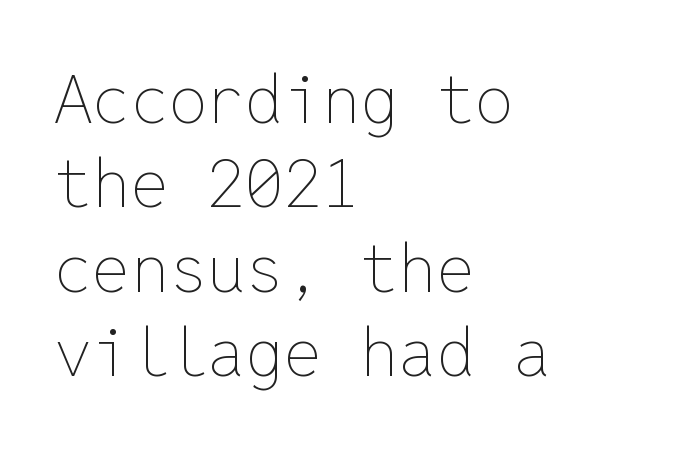
Q: Is the text bold? A: No.
Q: Is the text italic (slanted)? A: No, it is upright.
Q: Is the text underlined? A: No.
Q: How is the paragraph aligned? A: Left-aligned.
Q: Is the spacing between letters normal or unusually wide? A: Normal.
Q: Width (condensed, normal, or wide)? A: Normal.
Q: Stroke contrast? A: Low.
Q: x-height? A: Medium.
Q: Monospaced? A: Yes.
